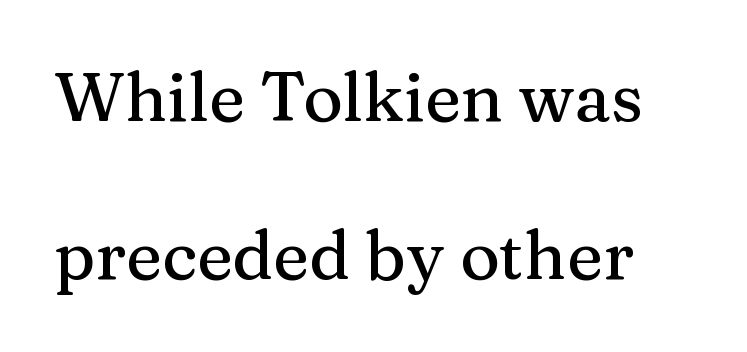
{"serif": "yes", "italic": "no", "width": "normal", "stroke_contrast": "medium", "x_height": "medium", "monospaced": "no", "underline": "no", "line_spacing": "loose", "line_spacing_ratio": 2.33, "letter_spacing": "normal", "letter_spacing_em": 0.0, "glyph_px": 68}
